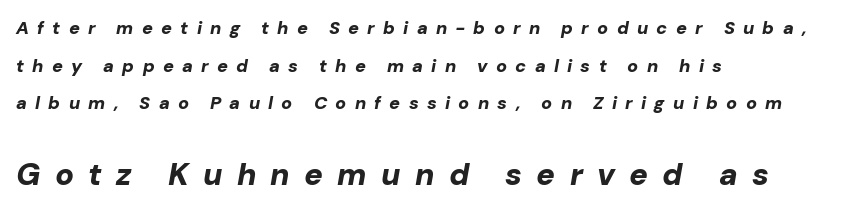
The image shows 31 px bold type, italic (leaning right); set left-aligned, loose line spacing (2.09x), unusually wide letter spacing (+0.46 em), not underlined; the second (bottom) block is 1.72x larger; low stroke contrast and a medium x-height.
